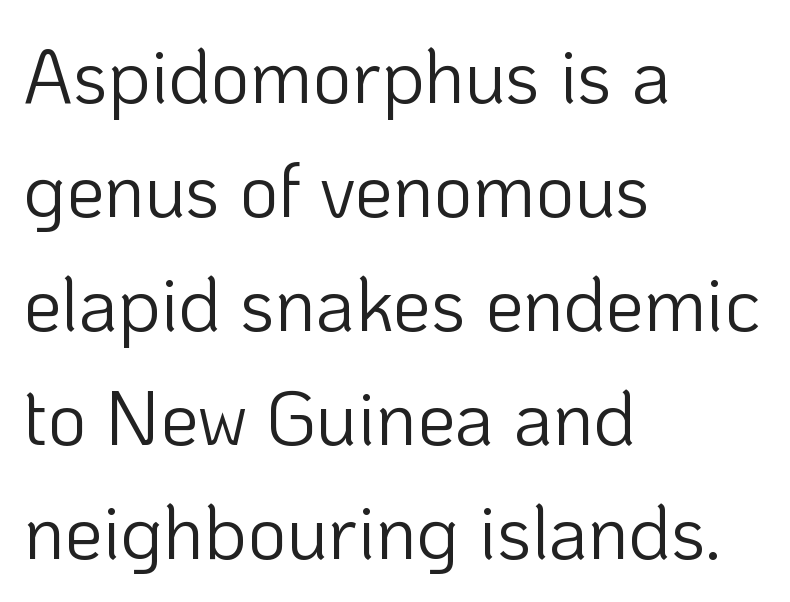
{"serif": "no", "italic": "no", "bold": "no", "weight": "light", "width": "normal", "stroke_contrast": "low", "x_height": "medium", "monospaced": "no", "underline": "no", "align": "left", "line_spacing": "normal", "line_spacing_ratio": 1.5, "letter_spacing": "normal", "letter_spacing_em": 0.0, "glyph_px": 76}
